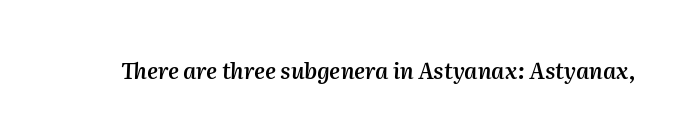
{"italic": "yes", "lean": "right", "slant_degrees": 2, "bold": "semi", "underline": "no", "letter_spacing": "normal", "letter_spacing_em": 0.0, "glyph_px": 22}
